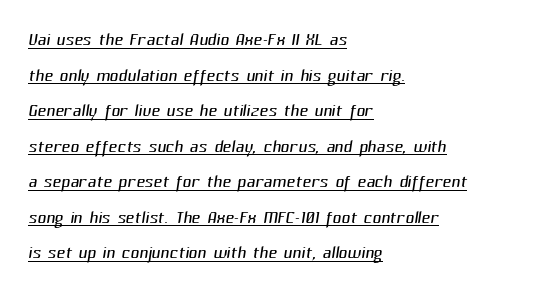
The passage shown has conventional tracking throughout. Alignment: flush left. Normally led — the rows are evenly, conventionally spaced. Weight: regular or lighter. Has an underline been added? It has.
